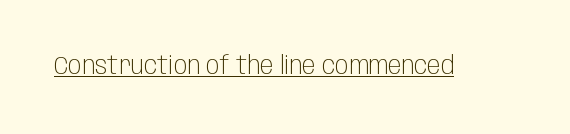
Q: Is the text bold? A: No.
Q: Is the text italic (slanted)? A: No, it is upright.
Q: Is the text underlined? A: Yes.
Q: Is the spacing between letters normal or unusually wide? A: Normal.
